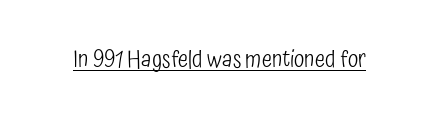
{"italic": "no", "bold": "no", "underline": "yes", "letter_spacing": "normal", "letter_spacing_em": 0.0, "glyph_px": 24}
